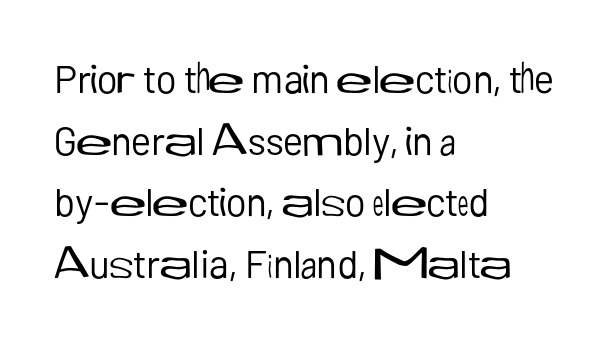
Q: Is the text bold? A: No.
Q: Is the text italic (slanted)? A: No, it is upright.
Q: Is the typeface a serif or a sans-serif typeface? A: Sans-serif.
Q: Is the text underlined? A: No.
Q: How is the paragraph aligned? A: Left-aligned.
Q: Is the spacing between letters normal or unusually wide? A: Normal.
Q: Is the spacing between lines tight, normal or loose? A: Normal.
Q: Width (condensed, normal, or wide)? A: Normal.
Q: Stroke contrast? A: Low.
Q: x-height? A: Medium.
Q: Monospaced? A: No.
